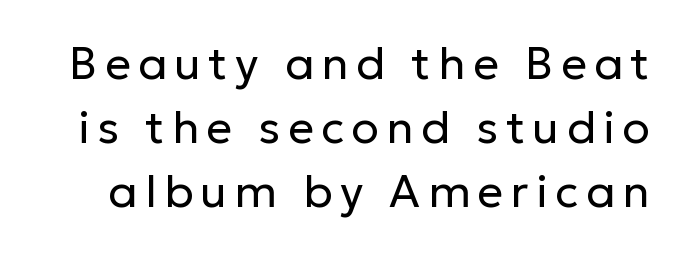
Q: Is the text bold? A: No.
Q: Is the text italic (slanted)? A: No, it is upright.
Q: Is the typeface a serif or a sans-serif typeface? A: Sans-serif.
Q: Is the text underlined? A: No.
Q: Is the spacing between lines tight, normal or loose? A: Normal.
Q: Width (condensed, normal, or wide)? A: Normal.
Q: Stroke contrast? A: Low.
Q: x-height? A: Medium.
Q: Monospaced? A: No.
